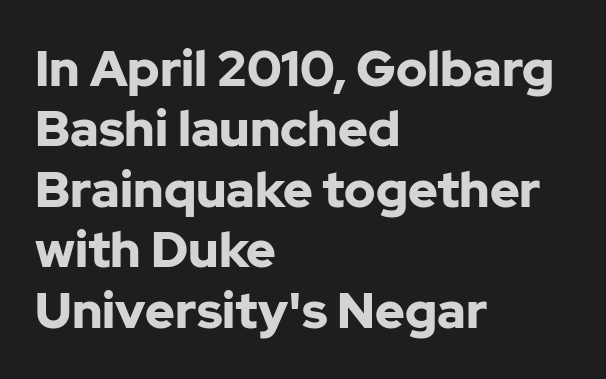
{"serif": "no", "italic": "no", "bold": "yes", "weight": "bold", "width": "normal", "stroke_contrast": "low", "x_height": "medium", "monospaced": "no", "underline": "no", "align": "left", "line_spacing_ratio": 1.21, "letter_spacing": "normal", "letter_spacing_em": 0.0, "glyph_px": 50}
